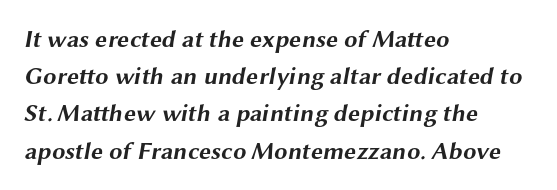
The paragraph shown leans on its left margin. Compared with an ordinary text face, these strokes are far heavier — a full bold. The letterforms sit shoulder to shoulder at normal distance. Unmarked baselines from the first word to the last. This sample keeps an unexceptional amount of space between lines.
